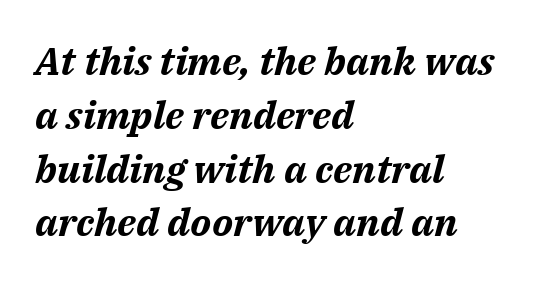
Each word holds together tightly as a unit, with standard inter-letter gaps. Character widths vary here, with narrow letters taking less room than wide ones. The lines are quadded left. Designer's note — italics engaged. In terms of weight, the rendering is a true, heavy bold.
